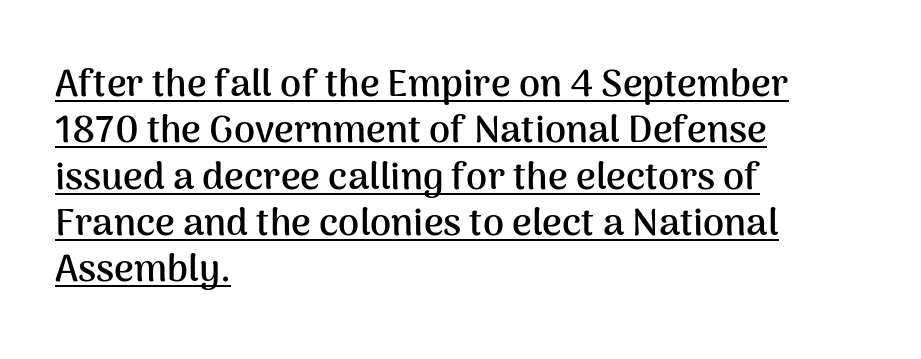
Q: Is the text bold? A: Yes.
Q: Is the text italic (slanted)? A: No, it is upright.
Q: Is the typeface a serif or a sans-serif typeface? A: Sans-serif.
Q: Is the text underlined? A: Yes.
Q: How is the paragraph aligned? A: Left-aligned.
Q: Is the spacing between letters normal or unusually wide? A: Normal.
Q: Width (condensed, normal, or wide)? A: Normal.
Q: Stroke contrast? A: Medium.
Q: x-height? A: Medium.
Q: Monospaced? A: No.
